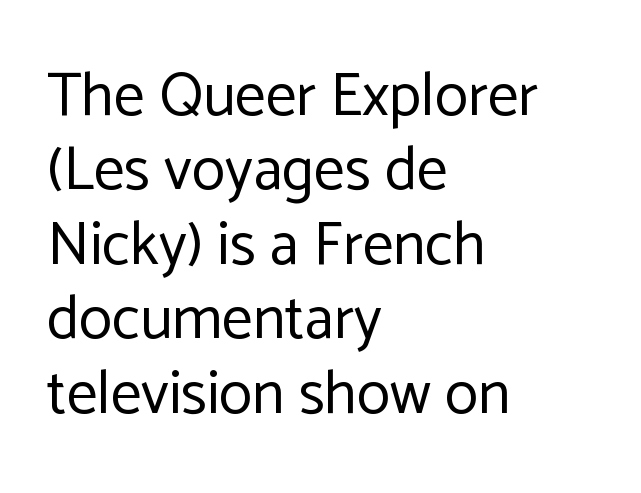
Q: Is the text bold? A: No.
Q: Is the text italic (slanted)? A: No, it is upright.
Q: Is the typeface a serif or a sans-serif typeface? A: Sans-serif.
Q: Is the text underlined? A: No.
Q: How is the paragraph aligned? A: Left-aligned.
Q: Is the spacing between letters normal or unusually wide? A: Normal.
Q: Width (condensed, normal, or wide)? A: Normal.
Q: Stroke contrast? A: Low.
Q: x-height? A: Medium.
Q: Monospaced? A: No.
